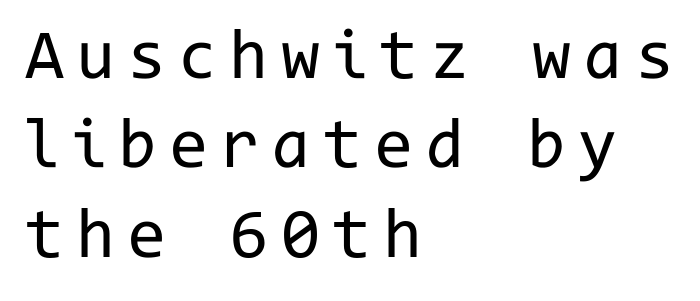
Q: Is the text bold? A: No.
Q: Is the text italic (slanted)? A: No, it is upright.
Q: Is the typeface a serif or a sans-serif typeface? A: Sans-serif.
Q: Is the text underlined? A: No.
Q: How is the paragraph aligned? A: Left-aligned.
Q: Is the spacing between lines tight, normal or loose? A: Normal.
Q: Width (condensed, normal, or wide)? A: Normal.
Q: Stroke contrast? A: Low.
Q: x-height? A: Medium.
Q: Monospaced? A: Yes.
